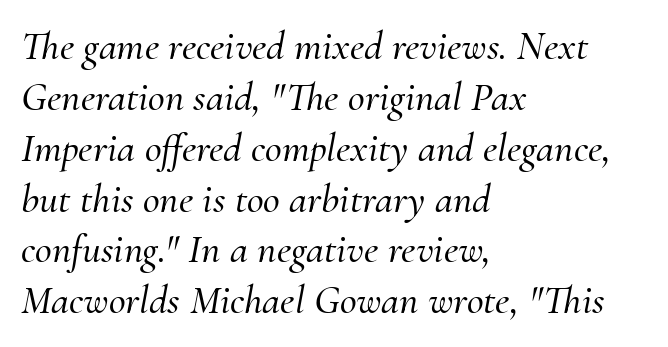
The image shows 41 px serif type, italic (leaning right); set left-aligned, line spacing 1.24x, normal letter spacing, not underlined; medium stroke contrast and a small x-height.
